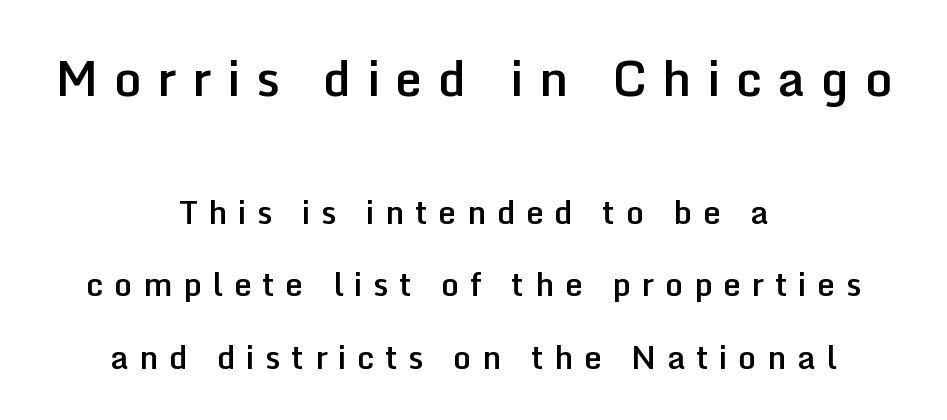
Q: Is the text bold? A: Semi-bold.
Q: Is the text italic (slanted)? A: No, it is upright.
Q: Is the typeface a serif or a sans-serif typeface? A: Sans-serif.
Q: Is the text underlined? A: No.
Q: How is the paragraph aligned? A: Centered.
Q: Is the spacing between letters normal or unusually wide? A: Unusually wide.
Q: Is the spacing between lines tight, normal or loose? A: Loose.
Q: Which block of text is set in a larger size, the first (top) or the second (bottom)? A: The first (top) one.
Q: Width (condensed, normal, or wide)? A: Normal.
Q: Stroke contrast? A: Low.
Q: x-height? A: Medium.
Q: Monospaced? A: No.
